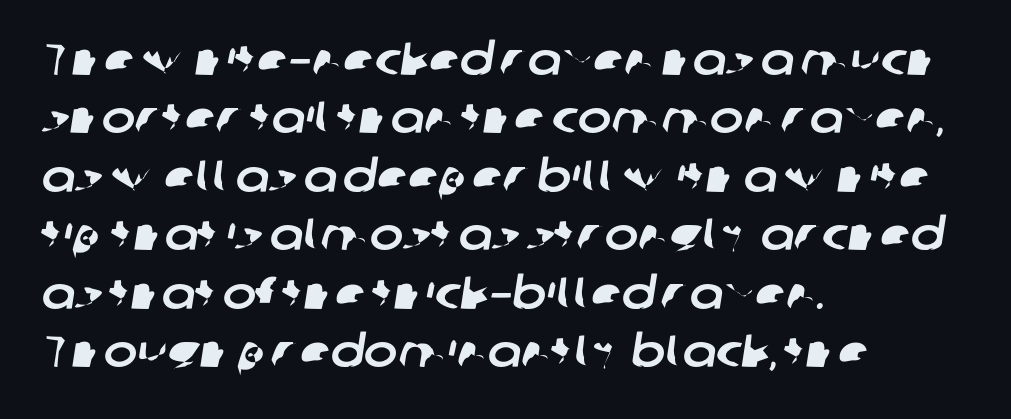
The image shows 45 px sans-serif type; set left-aligned, normal line spacing (1.3x), normal letter spacing, not underlined; low stroke contrast and a medium x-height.
